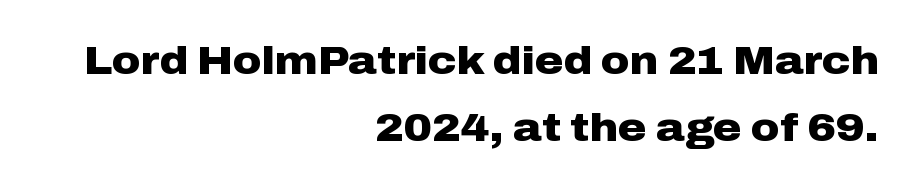
{"serif": "no", "italic": "no", "bold": "yes", "weight": "heavy", "width": "wide", "stroke_contrast": "low", "x_height": "medium", "monospaced": "no", "underline": "no", "align": "right", "line_spacing_ratio": 1.73, "letter_spacing": "normal", "letter_spacing_em": 0.0, "glyph_px": 39}
